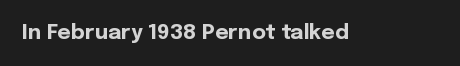
The image shows 21 px bold type, upright; set normal letter spacing, not underlined.
